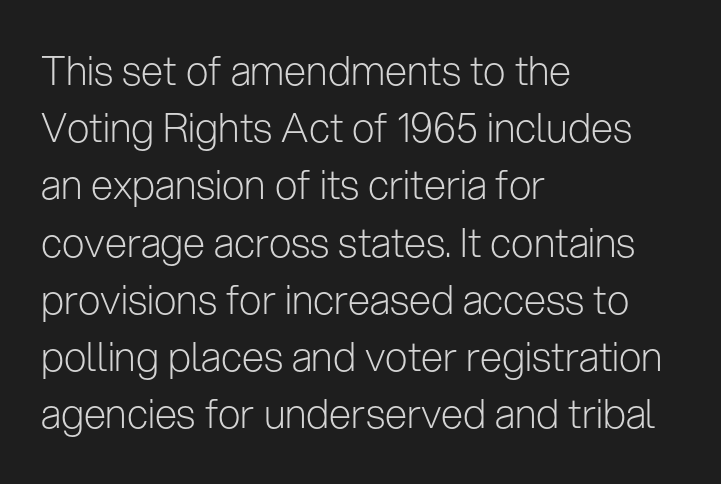
The image shows 40 px light sans-serif type, upright; set left-aligned, normal line spacing (1.43x), normal letter spacing, not underlined; low stroke contrast and a medium x-height.
